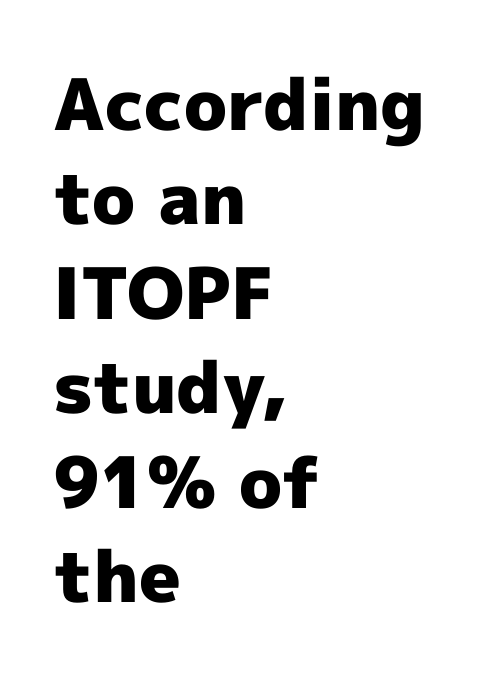
Q: Is the text bold? A: Yes.
Q: Is the text italic (slanted)? A: No, it is upright.
Q: Is the typeface a serif or a sans-serif typeface? A: Sans-serif.
Q: Is the text underlined? A: No.
Q: How is the paragraph aligned? A: Left-aligned.
Q: Is the spacing between letters normal or unusually wide? A: Normal.
Q: Is the spacing between lines tight, normal or loose? A: Normal.
Q: Width (condensed, normal, or wide)? A: Normal.
Q: x-height? A: Medium.
Q: Monospaced? A: No.
